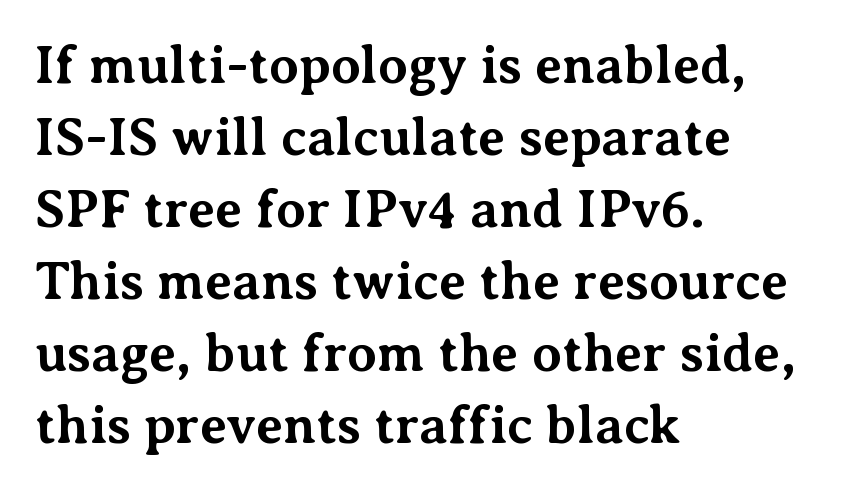
Is there much room between lines? A standard amount, neither cramped nor airy. Each word holds together tightly as a unit, with standard inter-letter gaps. Left-aligned paragraph, ragged on the right. The specimen omits any rule beneath the text block's lines. How heavy is the stroke? Heavy — this is a bold.
